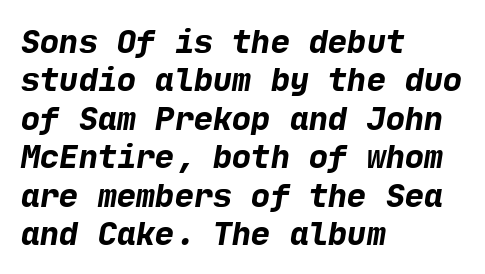
{"serif": "no", "bold": "yes", "weight": "bold", "width": "normal", "stroke_contrast": "low", "x_height": "medium", "underline": "no", "align": "left", "line_spacing_ratio": 1.2, "letter_spacing": "normal", "letter_spacing_em": 0.0, "glyph_px": 32}
